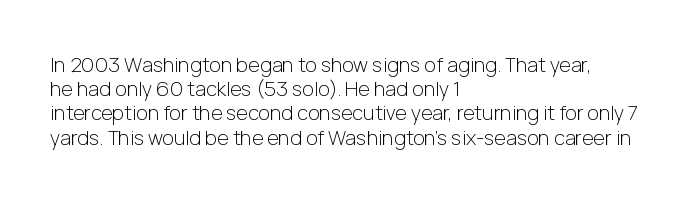
Q: Is the text bold? A: No.
Q: Is the text italic (slanted)? A: No, it is upright.
Q: Is the text underlined? A: No.
Q: How is the paragraph aligned? A: Left-aligned.
Q: Is the spacing between letters normal or unusually wide? A: Normal.
